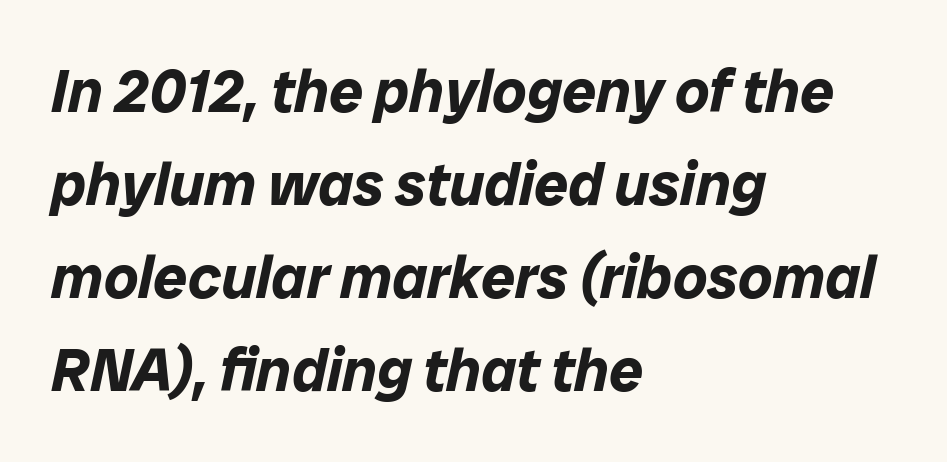
The image shows 60 px bold type, italic (leaning right); set left-aligned, normal line spacing (1.55x), normal letter spacing, not underlined; low stroke contrast and a medium x-height.
